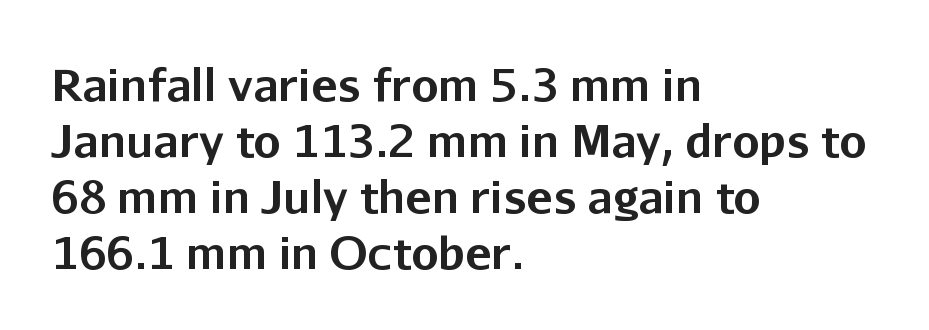
This rendering uses left alignment, leaving the right contour irregular. Normally led — the rows are evenly, conventionally spaced. Default kerning and tracking; the words read as compact shapes. The typography opts for an upright posture over an oblique one.
